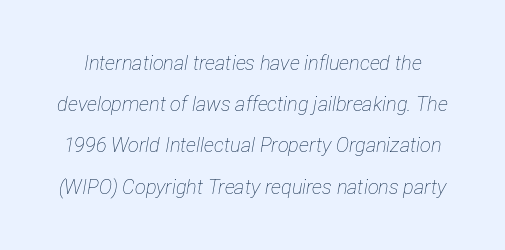
{"italic": "yes", "lean": "right", "slant_degrees": 12, "bold": "no", "underline": "no", "line_spacing": "loose", "line_spacing_ratio": 2.06, "letter_spacing": "normal", "letter_spacing_em": 0.0, "glyph_px": 20}
